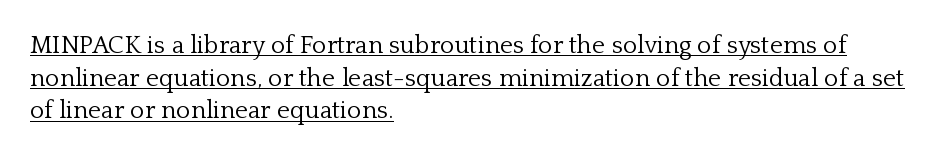
Weight class: somewhere from thin through regular. Check the space under the baseline: a stroke is drawn there. The space between consecutive lines is moderate. A roman cut, with each character standing at attention. Each line starts at the same left margin while the right side varies. No extra tracking has been applied to these lines.
